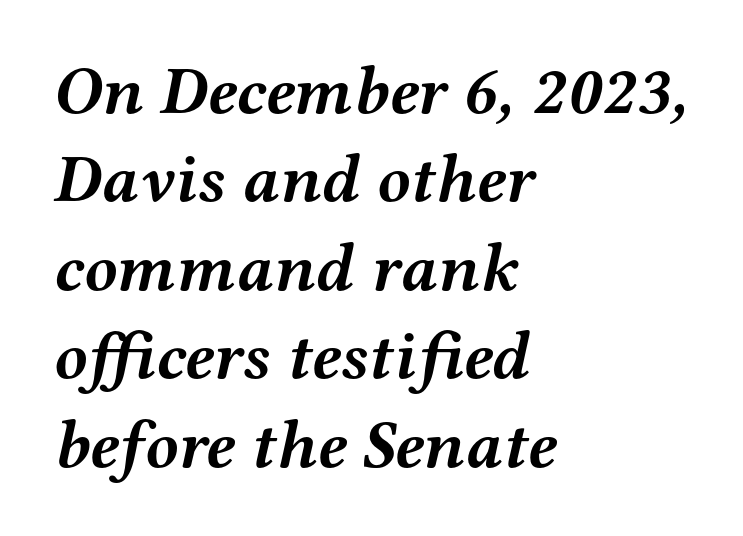
{"serif": "yes", "italic": "yes", "lean": "right", "slant_degrees": 12, "bold": "yes", "weight": "semibold", "width": "wide", "stroke_contrast": "medium", "x_height": "medium", "monospaced": "no", "underline": "no", "align": "left", "line_spacing": "normal", "line_spacing_ratio": 1.3, "letter_spacing": "normal", "letter_spacing_em": 0.0, "glyph_px": 68}
